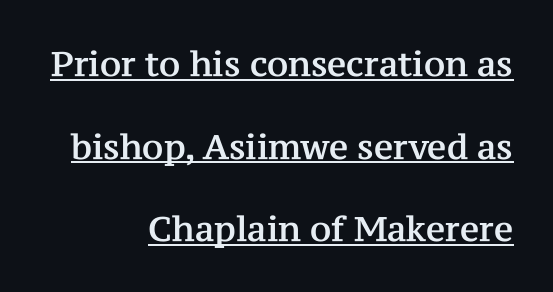
Leading: increased. The specimen reads as upright at a glance. I'd call this a serif setting — the letters wear small feet. Inter-character spacing is left at the font's built-in metrics.
